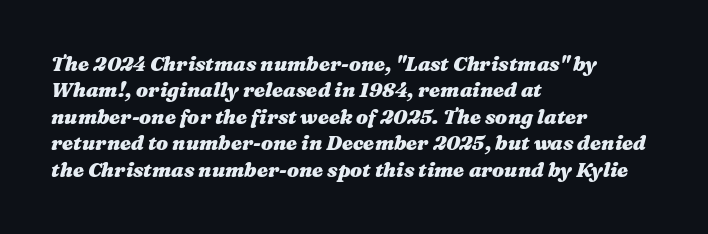
The image shows 20 px bold type, italic (leaning right); set left-aligned, normal line spacing (1.32x), normal letter spacing, not underlined.
